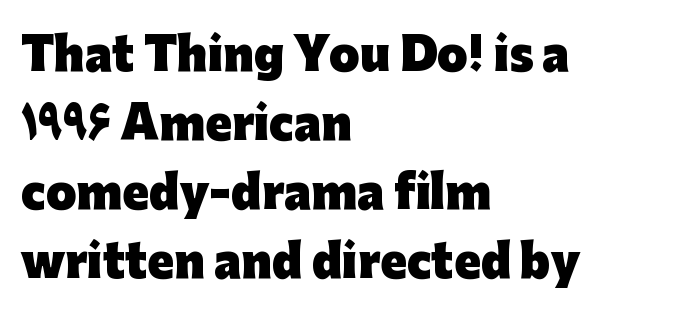
Q: Is the text bold? A: Yes.
Q: Is the text italic (slanted)? A: No, it is upright.
Q: Is the typeface a serif or a sans-serif typeface? A: Sans-serif.
Q: Is the text underlined? A: No.
Q: How is the paragraph aligned? A: Left-aligned.
Q: Is the spacing between letters normal or unusually wide? A: Normal.
Q: Is the spacing between lines tight, normal or loose? A: Normal.
Q: Width (condensed, normal, or wide)? A: Normal.
Q: Stroke contrast? A: Low.
Q: x-height? A: Medium.
Q: Monospaced? A: No.
